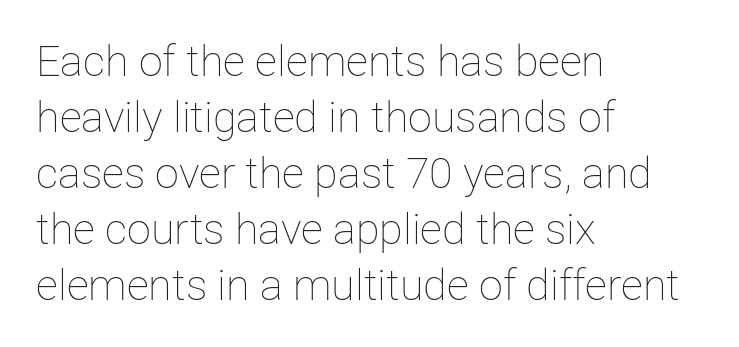
The image shows 43 px thin type, upright; set left-aligned, normal line spacing (1.3x), normal letter spacing, not underlined; low stroke contrast and a medium x-height.
